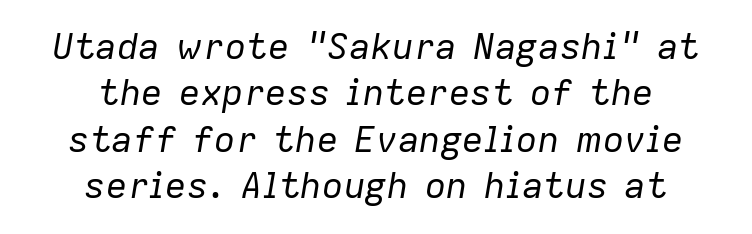
Q: Is the text bold? A: No.
Q: Is the text italic (slanted)? A: Yes, it leans right by about 9 degrees.
Q: Is the text underlined? A: No.
Q: How is the paragraph aligned? A: Centered.
Q: Is the spacing between letters normal or unusually wide? A: Normal.
Q: Is the spacing between lines tight, normal or loose? A: Normal.
Q: Width (condensed, normal, or wide)? A: Normal.
Q: Stroke contrast? A: Low.
Q: x-height? A: Medium.
Q: Monospaced? A: No.
